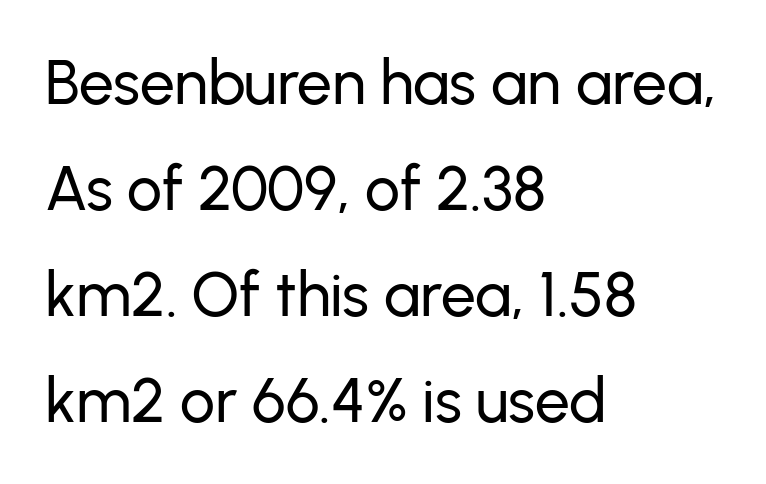
Q: Is the text italic (slanted)? A: No, it is upright.
Q: Is the typeface a serif or a sans-serif typeface? A: Sans-serif.
Q: Is the text underlined? A: No.
Q: How is the paragraph aligned? A: Left-aligned.
Q: Is the spacing between letters normal or unusually wide? A: Normal.
Q: Width (condensed, normal, or wide)? A: Normal.
Q: Stroke contrast? A: Low.
Q: x-height? A: Medium.
Q: Monospaced? A: No.
